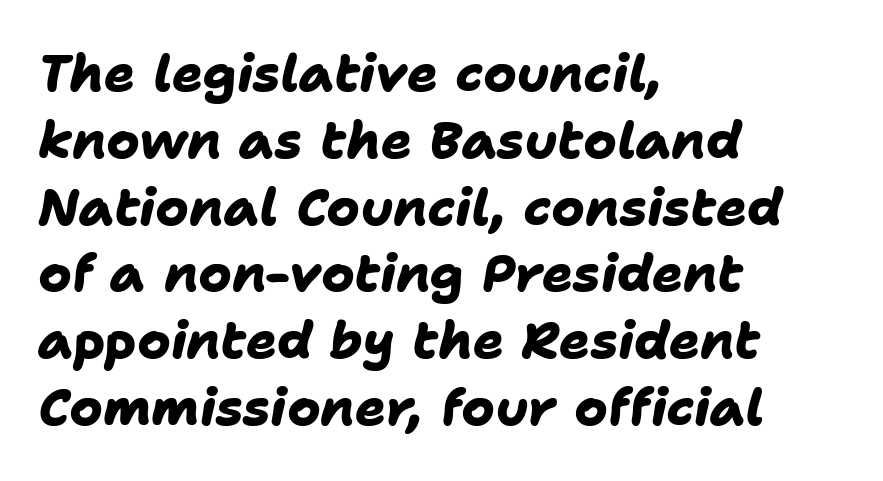
The text was rendered using a sans face with plain stroke endings. How would I describe the line gaps? Plain and ordinary. The baseline area is clear. The lines are quadded left.
